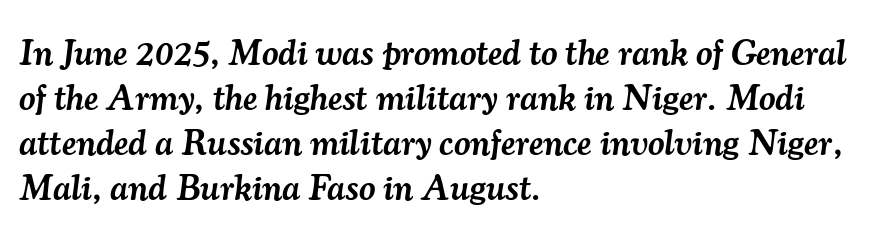
The image shows 36 px semibold serif type, italic (leaning right); set left-aligned, normal line spacing (1.25x), normal letter spacing, not underlined; medium stroke contrast and a small x-height.
